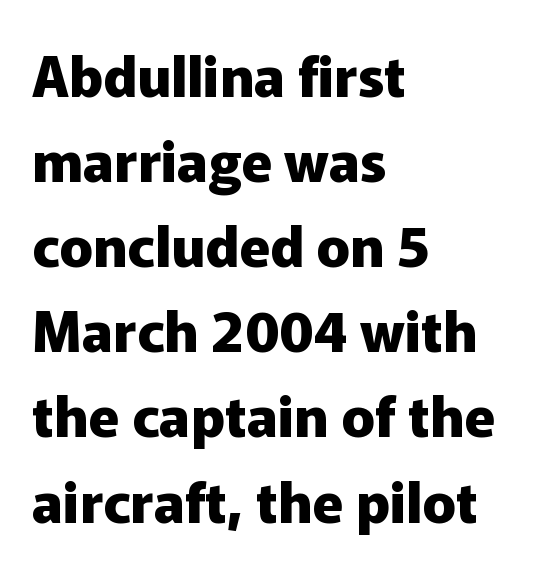
The image shows 56 px heavy sans-serif type, upright; set left-aligned, normal line spacing (1.52x), normal letter spacing, not underlined; low stroke contrast and a medium x-height.
